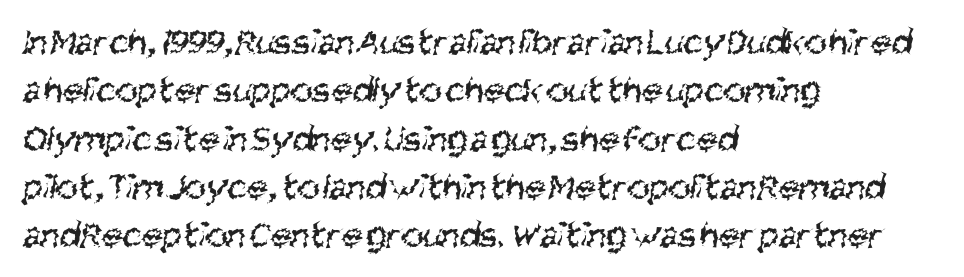
{"serif": "no", "bold": "no", "weight": "regular", "width": "condensed", "stroke_contrast": "medium", "x_height": "large", "monospaced": "no", "underline": "no", "align": "left", "line_spacing": "normal", "line_spacing_ratio": 1.27, "letter_spacing": "normal", "letter_spacing_em": 0.0, "glyph_px": 38}
